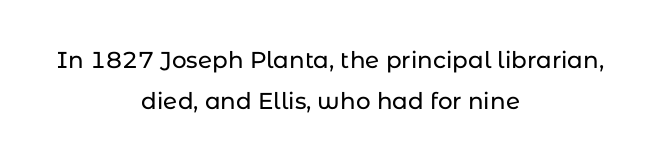
Q: Is the text italic (slanted)? A: No, it is upright.
Q: Is the text underlined? A: No.
Q: How is the paragraph aligned? A: Centered.
Q: Is the spacing between letters normal or unusually wide? A: Normal.
